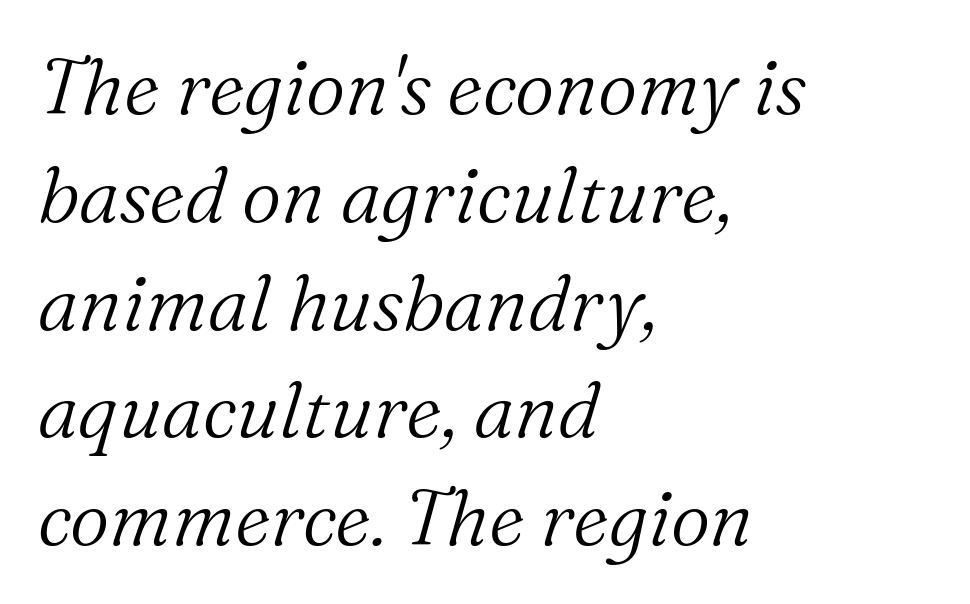
Q: Is the text bold? A: No.
Q: Is the text italic (slanted)? A: Yes, it leans right by about 16 degrees.
Q: Is the typeface a serif or a sans-serif typeface? A: Serif.
Q: Is the text underlined? A: No.
Q: How is the paragraph aligned? A: Left-aligned.
Q: Is the spacing between letters normal or unusually wide? A: Normal.
Q: Is the spacing between lines tight, normal or loose? A: Normal.
Q: Width (condensed, normal, or wide)? A: Normal.
Q: Stroke contrast? A: Medium.
Q: x-height? A: Medium.
Q: Monospaced? A: No.
